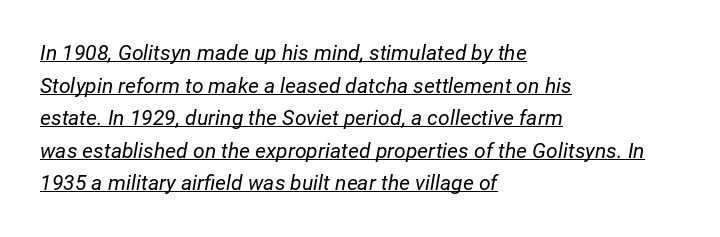
The passage shown leans; its letterforms are oblique. Underlining? Definitely there. The block of text has a typical density, with ordinary space between rows. Words appear dense and cohesive because spacing is normal.
